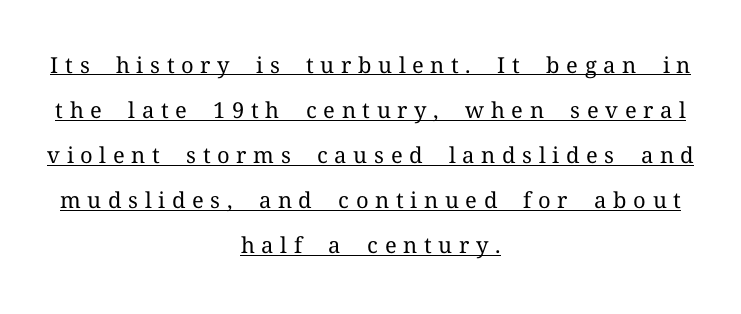
These lines were composed using upright roman letters. This sample is center-justified, so both line endings float freely. A baseline rule has been typeset under these characters. The characters are drawn with everyday or finer stroke widths. You could only call the tracking loose — the letters float apart.
